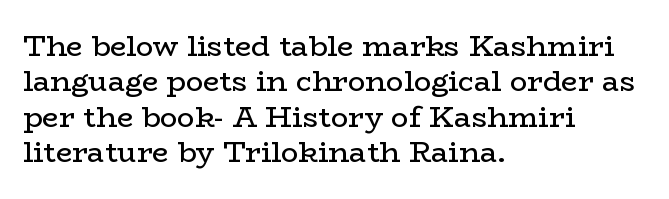
{"serif": "yes", "italic": "no", "bold": "no", "weight": "regular", "width": "wide", "stroke_contrast": "low", "x_height": "medium", "monospaced": "no", "underline": "no", "align": "left", "line_spacing_ratio": 1.22, "letter_spacing": "normal", "letter_spacing_em": 0.0, "glyph_px": 29}
